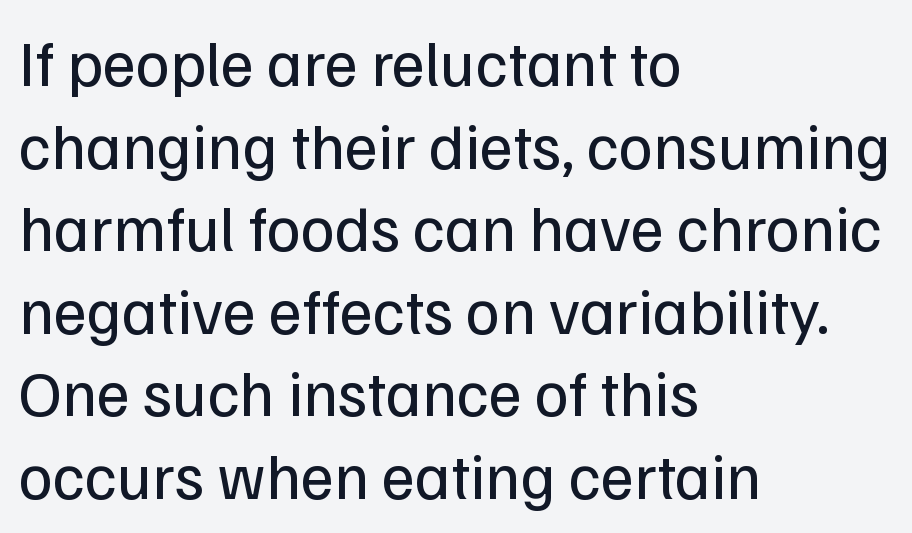
The image shows 65 px regular-weight sans-serif type, upright; set left-aligned, normal line spacing (1.27x), normal letter spacing, not underlined; low stroke contrast and a medium x-height.
